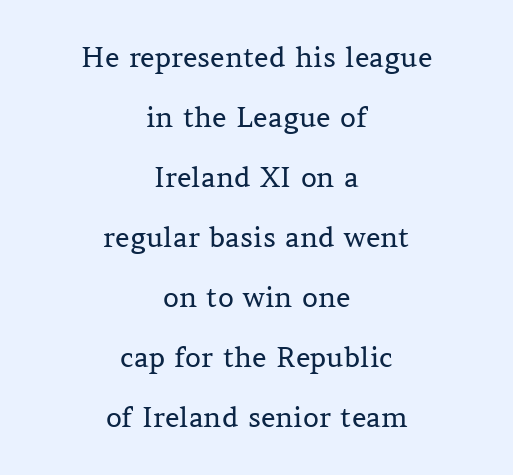
The image shows 28 px regular-weight serif type, upright; set centered, loose line spacing (2.14x), normal letter spacing, not underlined; medium stroke contrast and a medium x-height.
